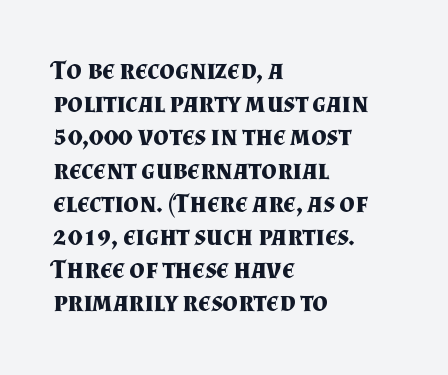
The image shows 27 px bold type, upright; set left-aligned, line spacing 1.23x, normal letter spacing, not underlined.
